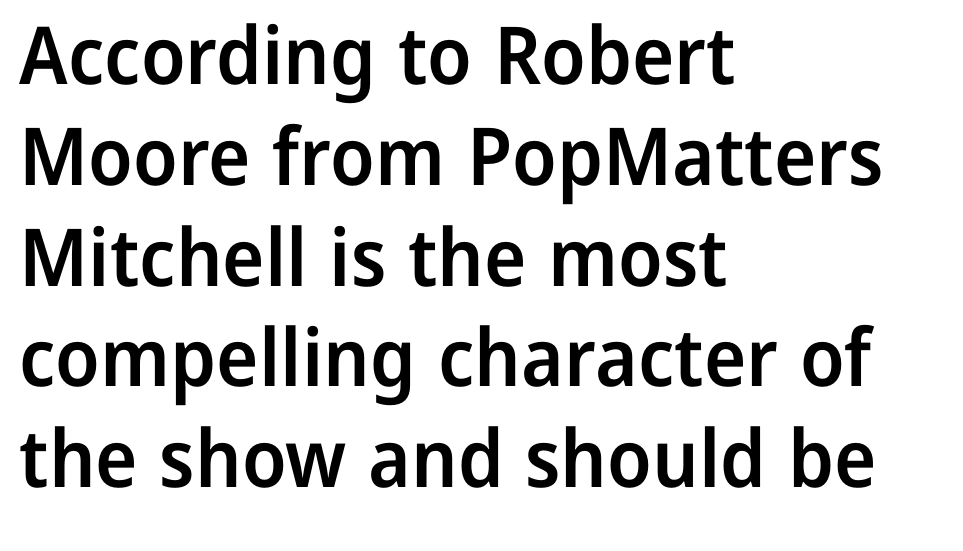
{"serif": "no", "italic": "no", "bold": "semi", "weight": "semibold", "width": "normal", "stroke_contrast": "low", "x_height": "medium", "monospaced": "no", "underline": "no", "align": "left", "line_spacing": "normal", "line_spacing_ratio": 1.26, "letter_spacing": "normal", "letter_spacing_em": 0.0, "glyph_px": 80}
